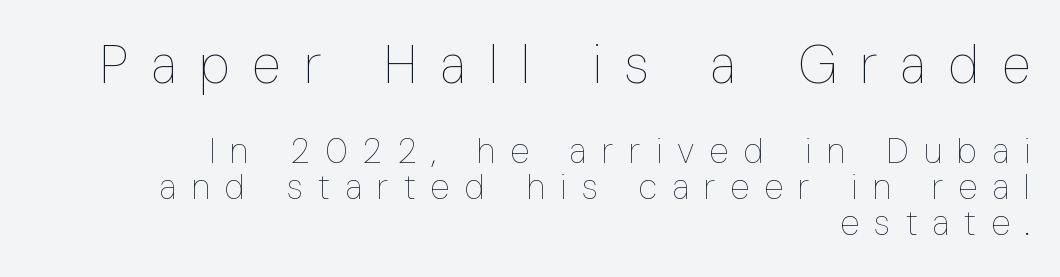
{"italic": "no", "bold": "no", "weight": "thin", "width": "condensed", "stroke_contrast": "low", "x_height": "medium", "monospaced": "no", "underline": "no", "align": "right", "line_spacing": "tight", "line_spacing_ratio": 1.04, "letter_spacing": "wide", "letter_spacing_em": 0.44, "larger_block": "first", "size_ratio": 1.51, "glyph_px": 53}
